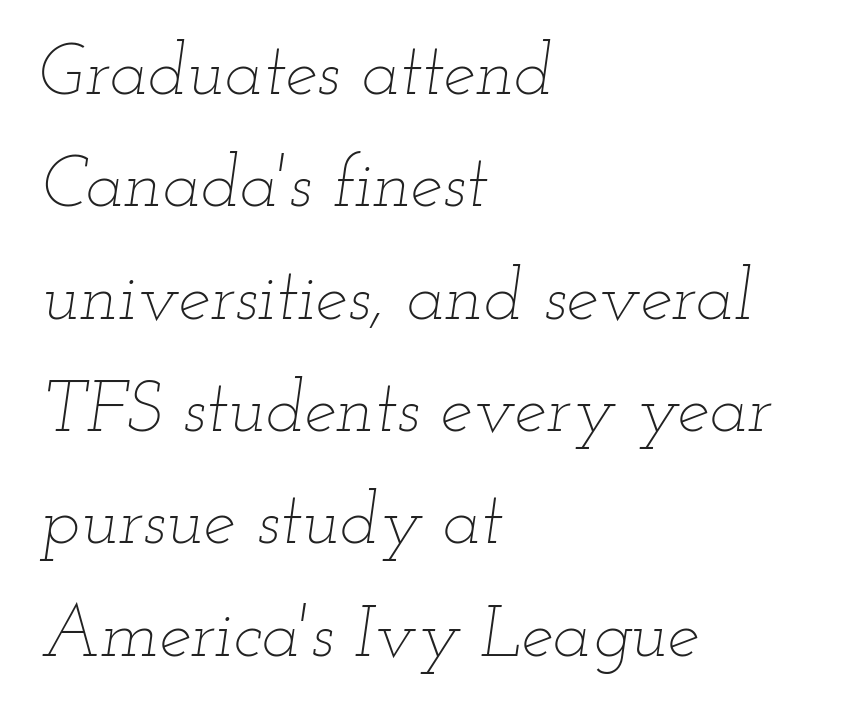
The image shows 72 px thin, wide type, italic (leaning right); set left-aligned, normal line spacing (1.56x), normal letter spacing, not underlined; low stroke contrast and a small x-height.
